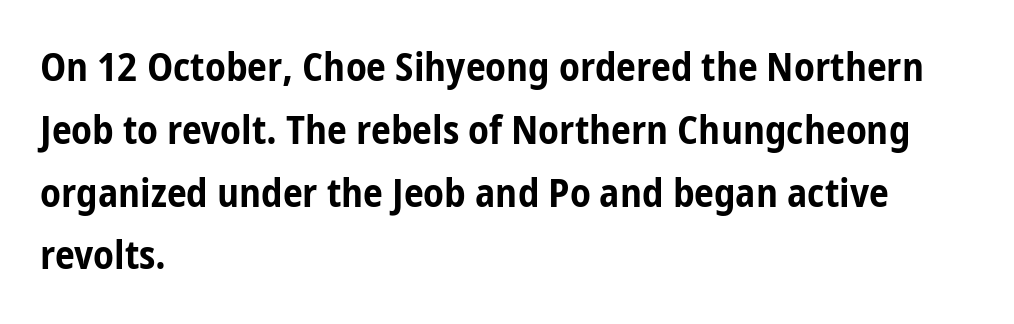
The image shows 40 px bold, condensed sans-serif type, upright; set left-aligned, normal line spacing (1.57x), normal letter spacing, not underlined; low stroke contrast and a medium x-height.
